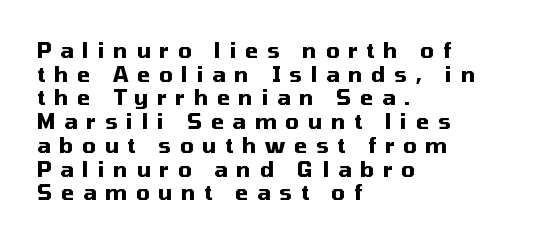
{"italic": "no", "bold": "yes", "underline": "no", "align": "left", "line_spacing": "tight", "line_spacing_ratio": 1.13, "letter_spacing": "wide", "letter_spacing_em": 0.42, "glyph_px": 21}
